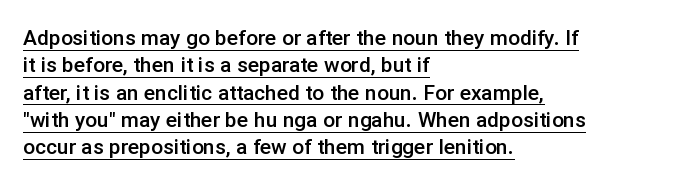
The image shows 21 px text type, upright; set left-aligned, normal line spacing (1.3x), normal letter spacing, underlined.
